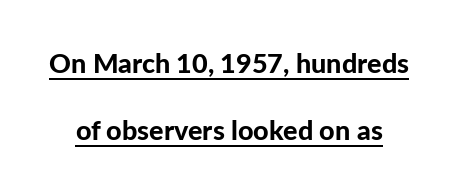
The image shows 27 px bold type, upright; set loose line spacing (2.47x), normal letter spacing, underlined.
